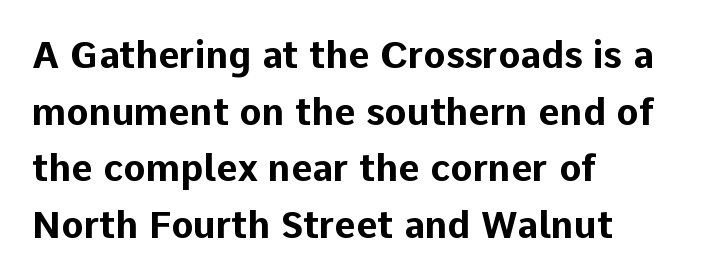
Q: Is the text bold? A: Yes.
Q: Is the text italic (slanted)? A: No, it is upright.
Q: Is the typeface a serif or a sans-serif typeface? A: Sans-serif.
Q: Is the text underlined? A: No.
Q: How is the paragraph aligned? A: Left-aligned.
Q: Is the spacing between letters normal or unusually wide? A: Normal.
Q: Is the spacing between lines tight, normal or loose? A: Normal.
Q: Width (condensed, normal, or wide)? A: Normal.
Q: Stroke contrast? A: Low.
Q: x-height? A: Medium.
Q: Monospaced? A: No.
